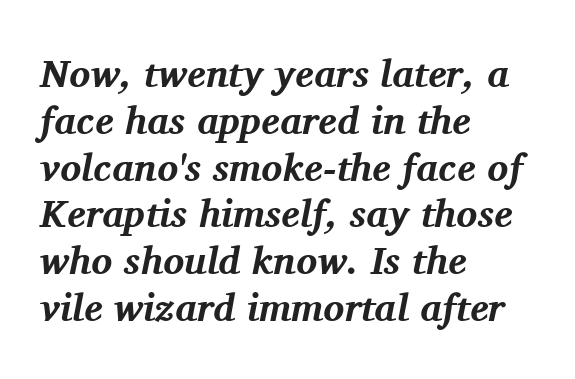
Compared with a centered layout, this one pins lines to the left instead. Look at the tracking — it's just the regular setting, nothing added. Yep, that's italic — everything's leaning. This sample has the flowing, uneven cadence of proportional lettering. Small tapered or slab feet sit at the stroke ends, so this counts as serif.
